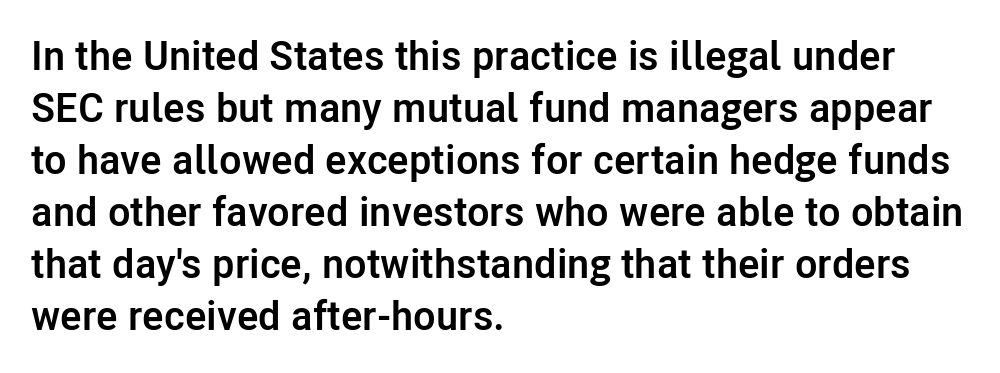
Q: Is the text bold? A: Yes.
Q: Is the text italic (slanted)? A: No, it is upright.
Q: Is the typeface a serif or a sans-serif typeface? A: Sans-serif.
Q: Is the text underlined? A: No.
Q: How is the paragraph aligned? A: Left-aligned.
Q: Is the spacing between letters normal or unusually wide? A: Normal.
Q: Is the spacing between lines tight, normal or loose? A: Normal.
Q: Width (condensed, normal, or wide)? A: Normal.
Q: Stroke contrast? A: Low.
Q: x-height? A: Medium.
Q: Monospaced? A: No.
